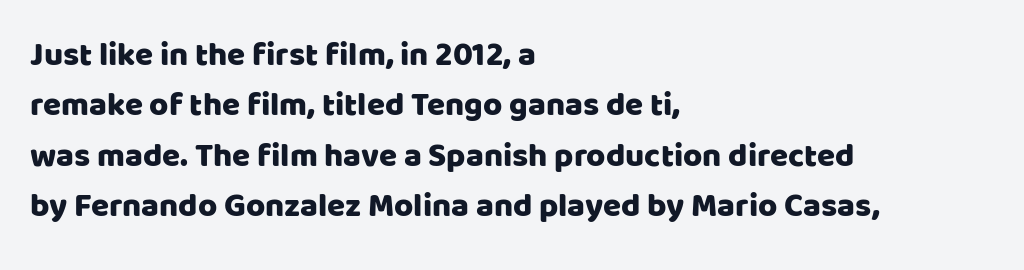
Q: Is the text italic (slanted)? A: No, it is upright.
Q: Is the typeface a serif or a sans-serif typeface? A: Sans-serif.
Q: Is the text underlined? A: No.
Q: How is the paragraph aligned? A: Left-aligned.
Q: Is the spacing between letters normal or unusually wide? A: Normal.
Q: Is the spacing between lines tight, normal or loose? A: Normal.
Q: Width (condensed, normal, or wide)? A: Normal.
Q: Stroke contrast? A: Low.
Q: x-height? A: Large.
Q: Monospaced? A: No.
